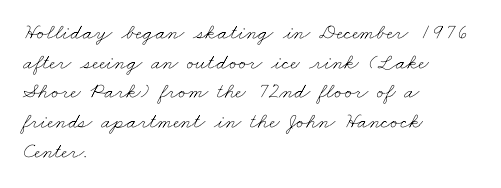
{"bold": "no", "underline": "no", "align": "left", "line_spacing": "normal", "line_spacing_ratio": 1.35, "letter_spacing": "normal", "letter_spacing_em": 0.0, "glyph_px": 22}
